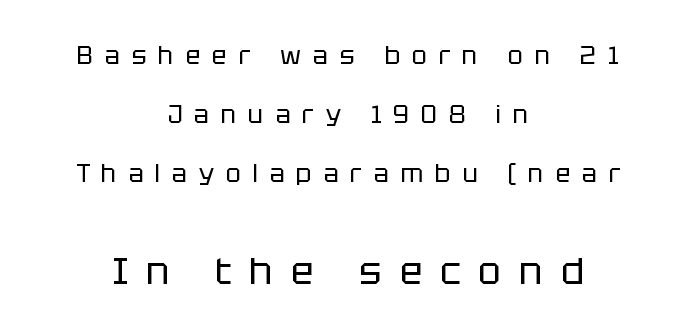
The image shows 38 px regular-weight sans-serif type, upright; set centered, loose line spacing (2.36x), unusually wide letter spacing (+0.47 em), not underlined; the second (bottom) block is 1.52x larger; low stroke contrast and a large x-height.
